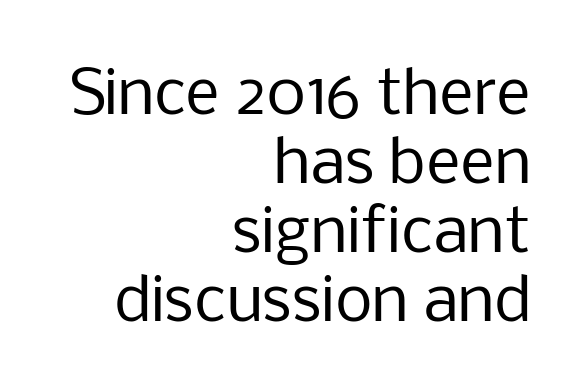
The image shows 60 px regular-weight sans-serif type, upright; set right-aligned, tight line spacing (1.15x), normal letter spacing, not underlined; low stroke contrast and a medium x-height.
